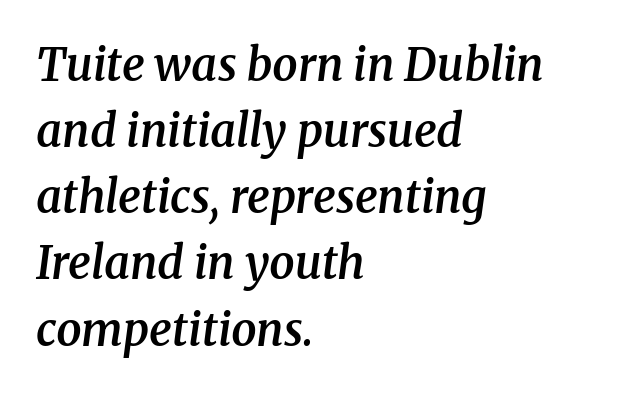
{"serif": "yes", "italic": "yes", "lean": "right", "slant_degrees": 8, "bold": "semi", "weight": "semibold", "width": "normal", "stroke_contrast": "medium", "x_height": "medium", "monospaced": "no", "underline": "no", "align": "left", "line_spacing": "normal", "line_spacing_ratio": 1.47, "letter_spacing": "normal", "letter_spacing_em": 0.0, "glyph_px": 45}
